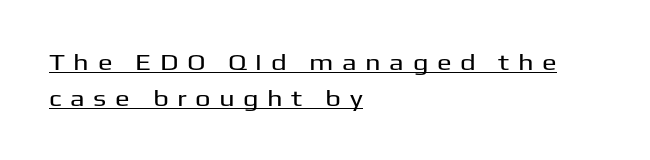
The image shows 22 px text type, upright; set left-aligned, normal line spacing (1.62x), unusually wide letter spacing (+0.38 em), underlined.
